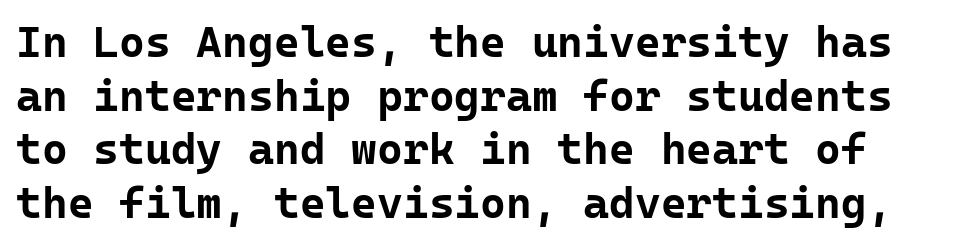
The image shows 44 px bold sans-serif type, upright, monospaced; set line spacing 1.22x, normal letter spacing, not underlined; low stroke contrast and a medium x-height.
